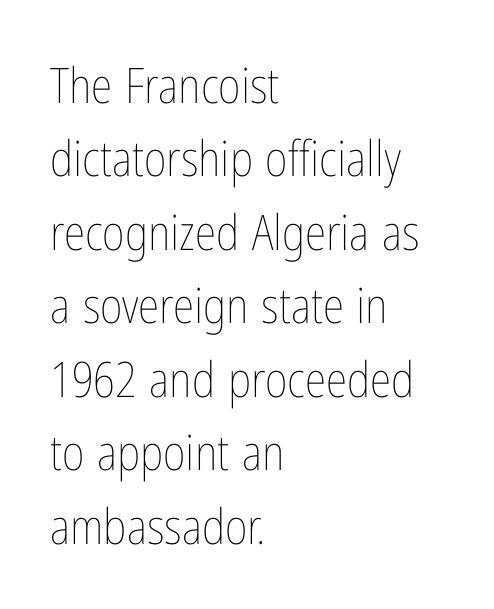
Q: Is the text bold? A: No.
Q: Is the text italic (slanted)? A: No, it is upright.
Q: Is the text underlined? A: No.
Q: How is the paragraph aligned? A: Left-aligned.
Q: Is the spacing between letters normal or unusually wide? A: Normal.
Q: Is the spacing between lines tight, normal or loose? A: Normal.
Q: Width (condensed, normal, or wide)? A: Condensed.
Q: Stroke contrast? A: Low.
Q: x-height? A: Medium.
Q: Monospaced? A: No.
